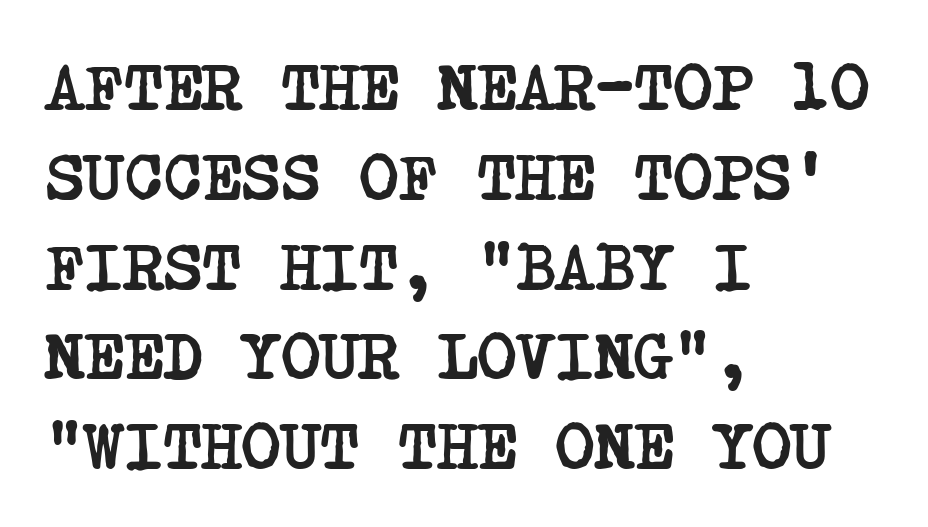
Q: Is the text bold? A: Yes.
Q: Is the typeface a serif or a sans-serif typeface? A: Serif.
Q: Is the text underlined? A: No.
Q: How is the paragraph aligned? A: Left-aligned.
Q: Is the spacing between letters normal or unusually wide? A: Normal.
Q: Is the spacing between lines tight, normal or loose? A: Normal.
Q: Width (condensed, normal, or wide)? A: Condensed.
Q: Stroke contrast? A: Low.
Q: x-height? A: Large.
